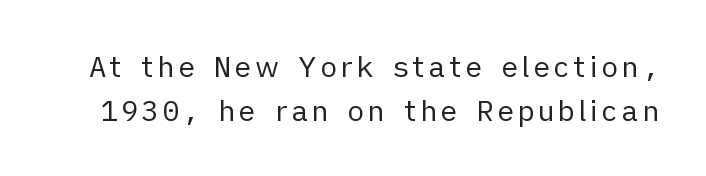
Q: Is the text bold? A: No.
Q: Is the text italic (slanted)? A: No, it is upright.
Q: Is the typeface a serif or a sans-serif typeface? A: Sans-serif.
Q: Is the text underlined? A: No.
Q: Is the spacing between lines tight, normal or loose? A: Normal.
Q: Width (condensed, normal, or wide)? A: Normal.
Q: Stroke contrast? A: Low.
Q: x-height? A: Medium.
Q: Monospaced? A: No.
